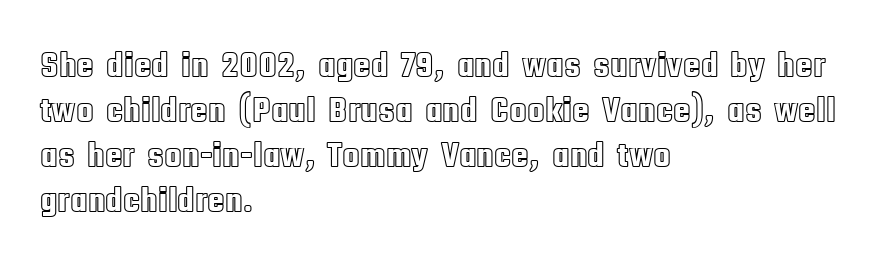
Q: Is the text italic (slanted)? A: No, it is upright.
Q: Is the text underlined? A: No.
Q: How is the paragraph aligned? A: Left-aligned.
Q: Is the spacing between letters normal or unusually wide? A: Normal.
Q: Is the spacing between lines tight, normal or loose? A: Normal.
Q: Width (condensed, normal, or wide)? A: Condensed.
Q: x-height? A: Large.
Q: Monospaced? A: No.
